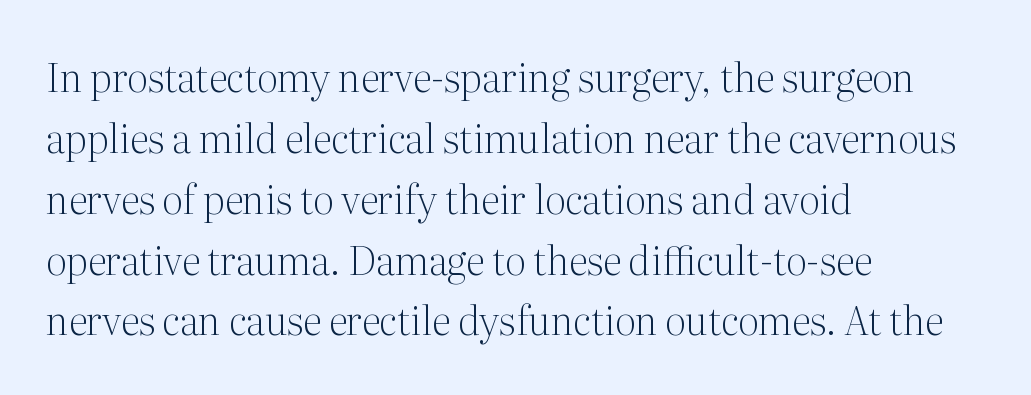
Q: Is the text bold? A: No.
Q: Is the text italic (slanted)? A: No, it is upright.
Q: Is the typeface a serif or a sans-serif typeface? A: Serif.
Q: Is the text underlined? A: No.
Q: How is the paragraph aligned? A: Left-aligned.
Q: Is the spacing between letters normal or unusually wide? A: Normal.
Q: Is the spacing between lines tight, normal or loose? A: Normal.
Q: Width (condensed, normal, or wide)? A: Normal.
Q: Stroke contrast? A: Medium.
Q: x-height? A: Medium.
Q: Monospaced? A: No.
